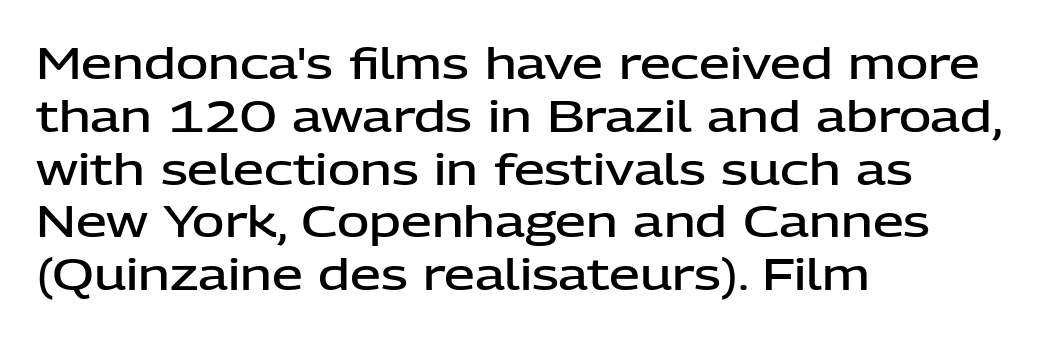
Q: Is the text bold? A: Semi-bold.
Q: Is the text italic (slanted)? A: No, it is upright.
Q: Is the typeface a serif or a sans-serif typeface? A: Sans-serif.
Q: Is the text underlined? A: No.
Q: How is the paragraph aligned? A: Left-aligned.
Q: Is the spacing between letters normal or unusually wide? A: Normal.
Q: Width (condensed, normal, or wide)? A: Normal.
Q: Stroke contrast? A: Low.
Q: x-height? A: Medium.
Q: Monospaced? A: No.
